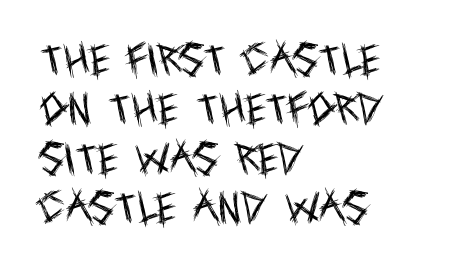
One glance says typical: line gaps are just what's usual. No italicization has been applied; the sample stays upright. Note the varied advance widths — an 'i' is clearly narrower than an 'm'. Nothing heavy about these letters — not bold at all. This sample uses plain, unmodified letter spacing.
